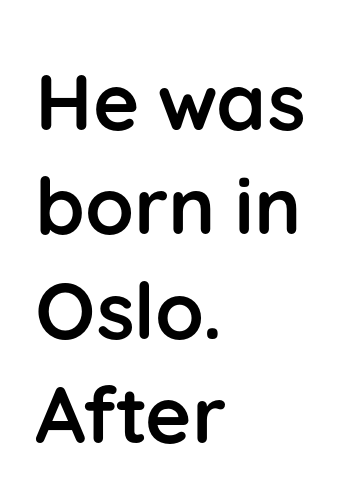
{"serif": "no", "italic": "no", "bold": "yes", "weight": "semibold", "width": "normal", "stroke_contrast": "low", "x_height": "medium", "monospaced": "no", "underline": "no", "align": "left", "line_spacing": "normal", "line_spacing_ratio": 1.32, "letter_spacing": "normal", "letter_spacing_em": 0.0, "glyph_px": 79}
